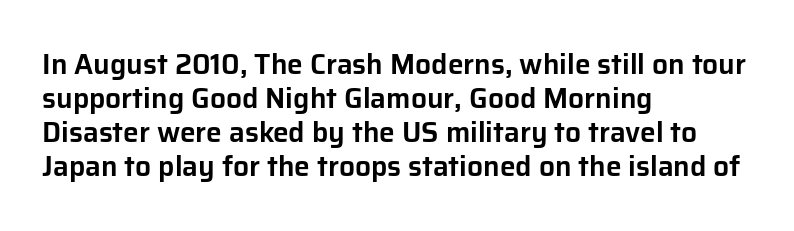
{"serif": "no", "italic": "no", "width": "normal", "stroke_contrast": "low", "x_height": "medium", "monospaced": "no", "underline": "no", "align": "left", "line_spacing_ratio": 1.21, "letter_spacing": "normal", "letter_spacing_em": 0.0, "glyph_px": 28}
